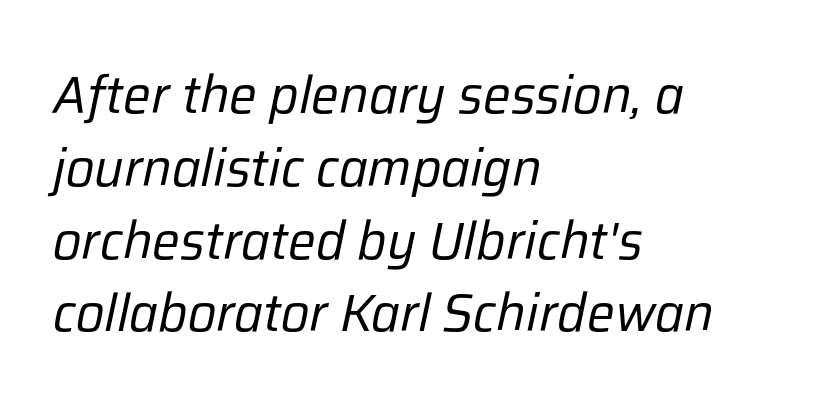
Q: Is the text bold? A: No.
Q: Is the text italic (slanted)? A: Yes, it leans right by about 12 degrees.
Q: Is the text underlined? A: No.
Q: How is the paragraph aligned? A: Left-aligned.
Q: Is the spacing between letters normal or unusually wide? A: Normal.
Q: Is the spacing between lines tight, normal or loose? A: Normal.
Q: Width (condensed, normal, or wide)? A: Normal.
Q: Stroke contrast? A: Low.
Q: x-height? A: Medium.
Q: Monospaced? A: No.
